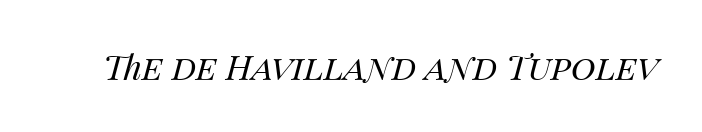
Honestly, there is no underline to notice here at all. The letters sit at their default tracking, neither squeezed nor spread. Think of a printed novel: that variable character pitch is what you see here. Stem width sits at or under what a default text font uses.
